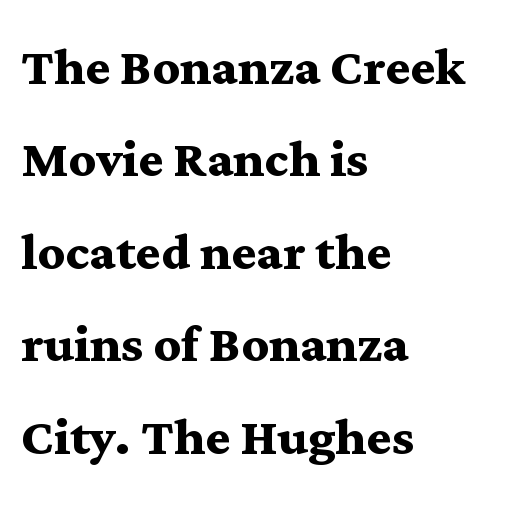
Q: Is the text bold? A: Yes.
Q: Is the text italic (slanted)? A: No, it is upright.
Q: Is the typeface a serif or a sans-serif typeface? A: Serif.
Q: Is the text underlined? A: No.
Q: How is the paragraph aligned? A: Left-aligned.
Q: Is the spacing between letters normal or unusually wide? A: Normal.
Q: Is the spacing between lines tight, normal or loose? A: Normal.
Q: Width (condensed, normal, or wide)? A: Wide.
Q: Stroke contrast? A: Medium.
Q: x-height? A: Medium.
Q: Monospaced? A: No.
